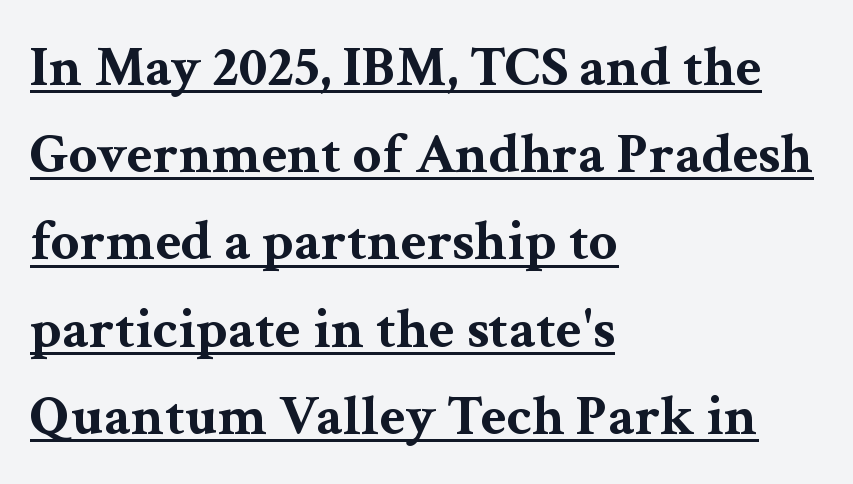
{"serif": "yes", "italic": "no", "bold": "yes", "weight": "bold", "width": "wide", "stroke_contrast": "medium", "x_height": "medium", "monospaced": "no", "underline": "yes", "align": "left", "line_spacing": "normal", "line_spacing_ratio": 1.53, "letter_spacing": "normal", "letter_spacing_em": 0.0, "glyph_px": 57}
